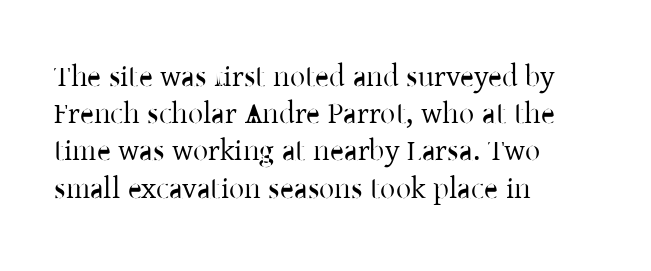
The image shows 30 px regular-weight serif type, upright; set left-aligned, line spacing 1.24x, normal letter spacing, not underlined; low stroke contrast and a medium x-height.
